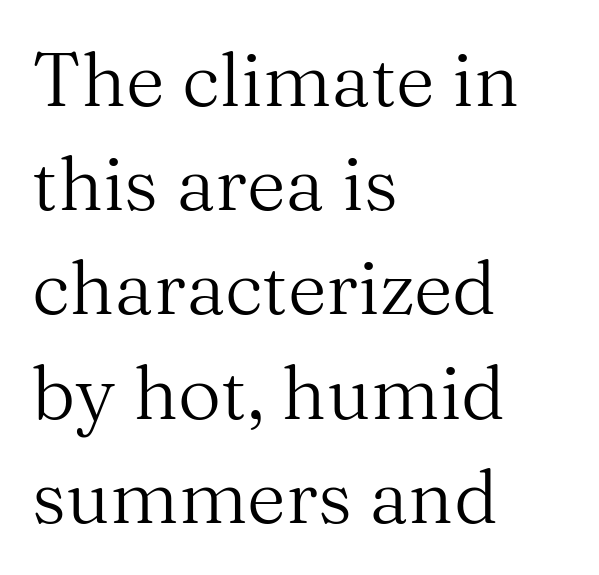
The image shows 75 px regular-weight serif type, upright; set left-aligned, normal line spacing (1.39x), normal letter spacing, not underlined; medium stroke contrast and a medium x-height.
